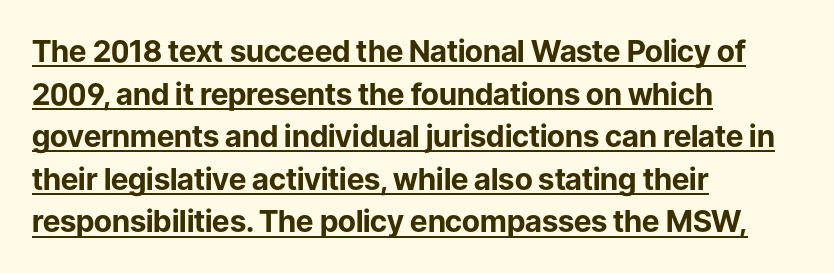
{"serif": "no", "italic": "no", "bold": "yes", "weight": "bold", "width": "normal", "stroke_contrast": "low", "x_height": "medium", "monospaced": "no", "underline": "yes", "align": "left", "line_spacing": "normal", "line_spacing_ratio": 1.42, "letter_spacing": "normal", "letter_spacing_em": 0.0, "glyph_px": 30}
